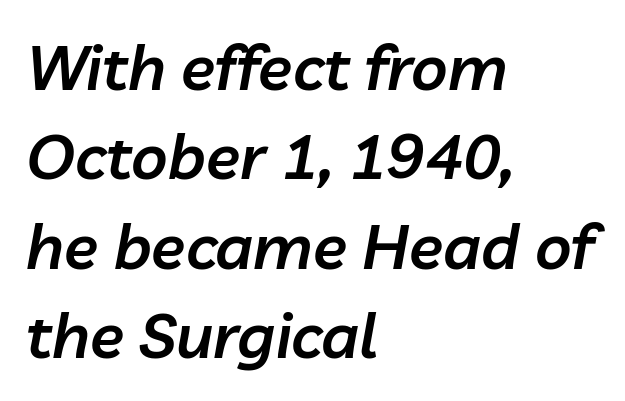
The image shows 63 px semibold type, italic (leaning right); set left-aligned, normal line spacing (1.42x), normal letter spacing, not underlined; low stroke contrast and a medium x-height.
